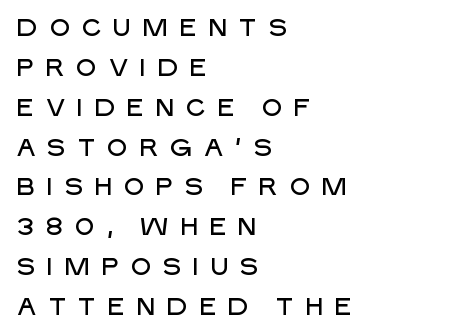
{"italic": "no", "underline": "no", "align": "left", "line_spacing": "normal", "line_spacing_ratio": 1.66, "letter_spacing": "wide", "letter_spacing_em": 0.42, "glyph_px": 24}
